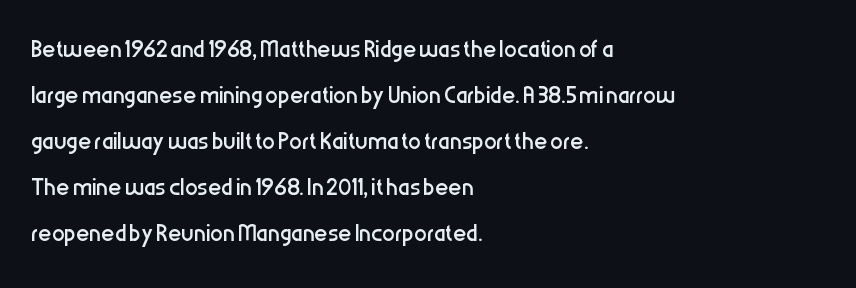
Characters remain perfectly vertical along every line. Normally led — the rows are evenly, conventionally spaced. Spacing between characters is what you'd get straight out of the box. Stems here are at most as thick as an everyday book face.
